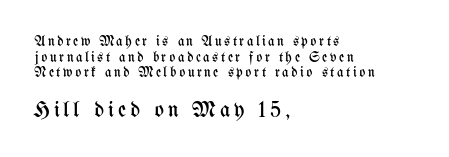
{"italic": "no", "bold": "no", "underline": "no", "align": "left", "line_spacing": "tight", "line_spacing_ratio": 1.12, "larger_block": "second", "size_ratio": 1.57, "glyph_px": 22}
